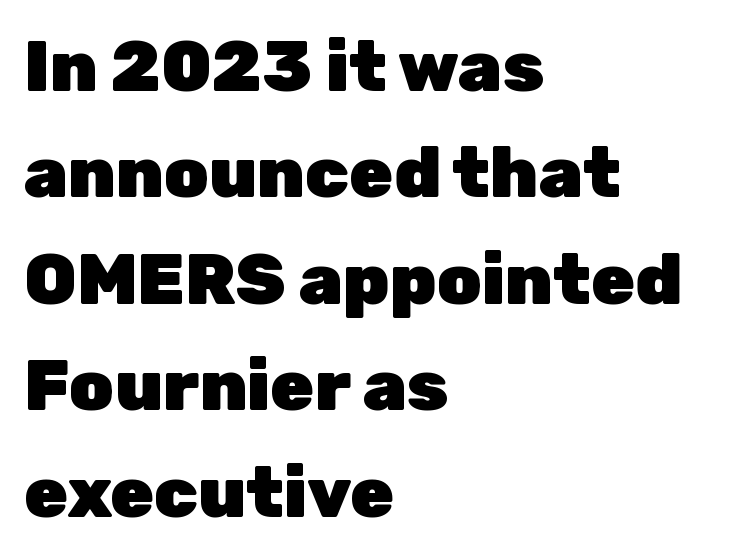
The image shows 71 px heavy sans-serif type, upright; set left-aligned, normal line spacing (1.5x), normal letter spacing, not underlined; low stroke contrast and a medium x-height.
